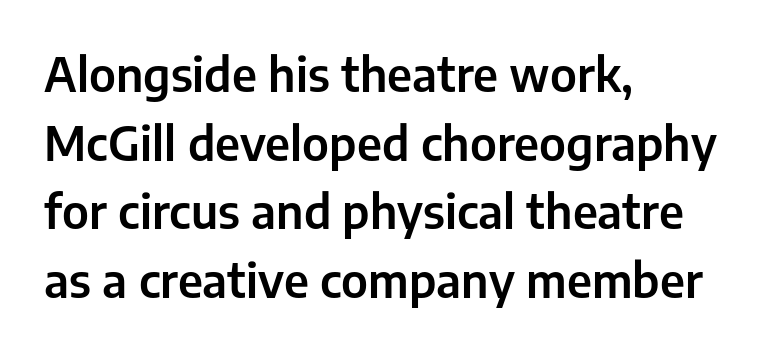
The image shows 46 px sans-serif type, upright; set left-aligned, normal line spacing (1.49x), normal letter spacing, not underlined; low stroke contrast and a medium x-height.
